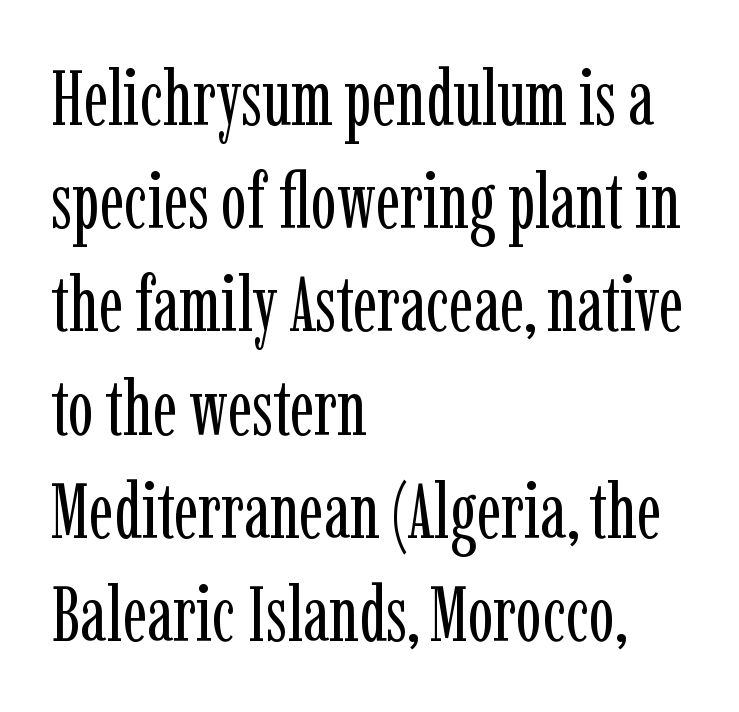
{"serif": "yes", "italic": "no", "bold": "no", "weight": "regular", "width": "condensed", "stroke_contrast": "low", "x_height": "medium", "monospaced": "no", "underline": "no", "align": "left", "line_spacing": "normal", "line_spacing_ratio": 1.34, "letter_spacing": "normal", "letter_spacing_em": 0.0, "glyph_px": 77}
